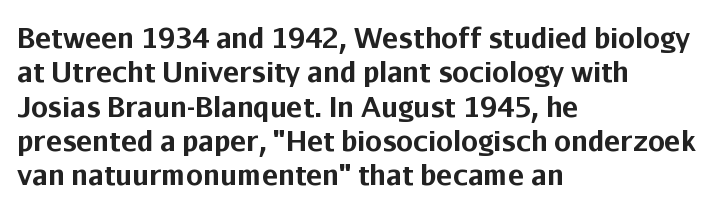
Q: Is the text bold? A: Yes.
Q: Is the text italic (slanted)? A: No, it is upright.
Q: Is the text underlined? A: No.
Q: How is the paragraph aligned? A: Left-aligned.
Q: Is the spacing between letters normal or unusually wide? A: Normal.
Q: Is the spacing between lines tight, normal or loose? A: Normal.
